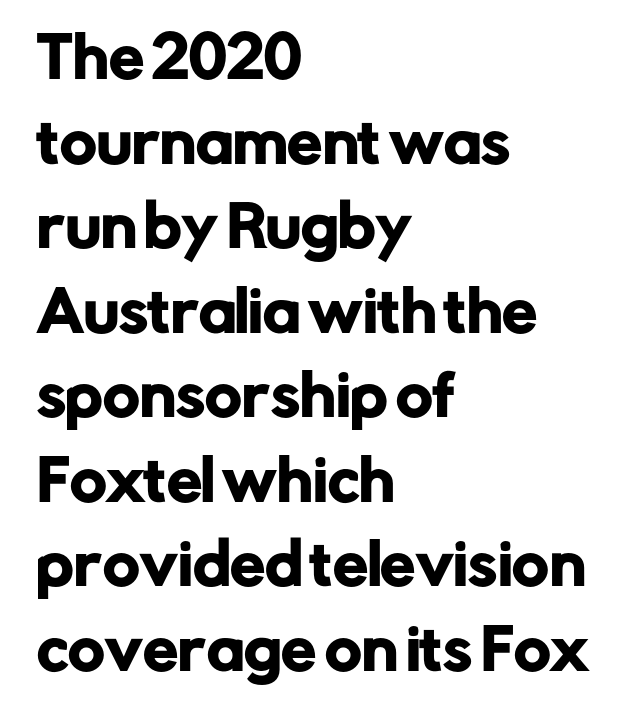
Q: Is the text italic (slanted)? A: No, it is upright.
Q: Is the typeface a serif or a sans-serif typeface? A: Sans-serif.
Q: Is the text underlined? A: No.
Q: How is the paragraph aligned? A: Left-aligned.
Q: Is the spacing between letters normal or unusually wide? A: Normal.
Q: Is the spacing between lines tight, normal or loose? A: Normal.
Q: Width (condensed, normal, or wide)? A: Normal.
Q: Stroke contrast? A: Low.
Q: x-height? A: Medium.
Q: Monospaced? A: No.
